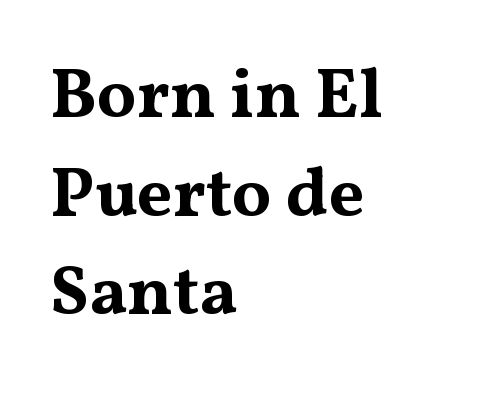
The image shows 70 px bold, wide serif type, upright; set left-aligned, normal line spacing (1.41x), normal letter spacing, not underlined; medium stroke contrast and a medium x-height.
